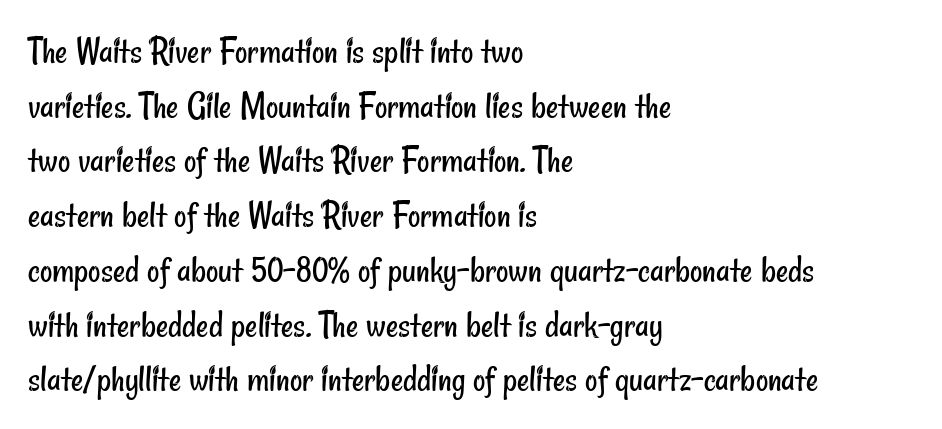
These lines are composed in type without serifs. Looks like regular typesetting: each glyph gets only the width it needs. The lines are quadded left. Default kerning and tracking; the words read as compact shapes.
